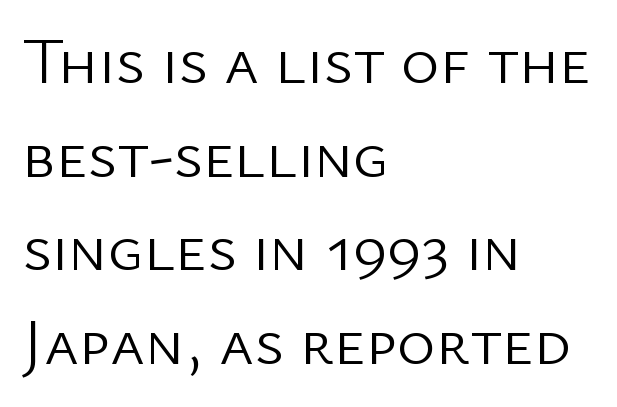
{"serif": "no", "italic": "no", "bold": "no", "weight": "light", "width": "normal", "stroke_contrast": "low", "x_height": "medium", "monospaced": "no", "underline": "no", "align": "left", "line_spacing": "normal", "line_spacing_ratio": 1.42, "letter_spacing": "normal", "letter_spacing_em": 0.0, "glyph_px": 66}
